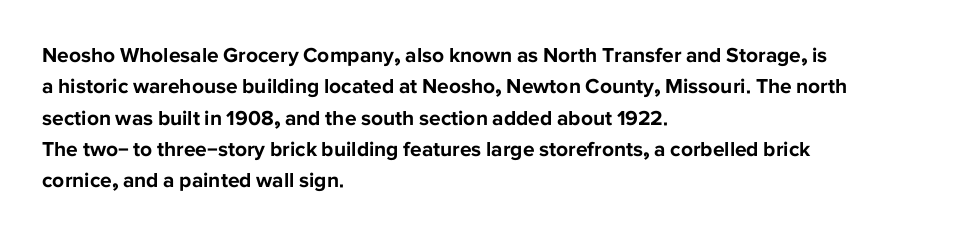
The image shows 21 px bold type, upright; set left-aligned, normal line spacing (1.49x), normal letter spacing, not underlined.
